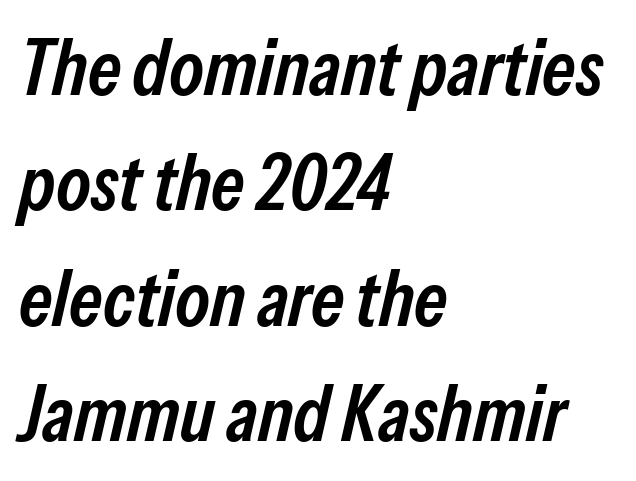
The image shows 78 px semibold, condensed type, italic (leaning right); set left-aligned, normal line spacing (1.48x), normal letter spacing, not underlined; low stroke contrast and a medium x-height.
